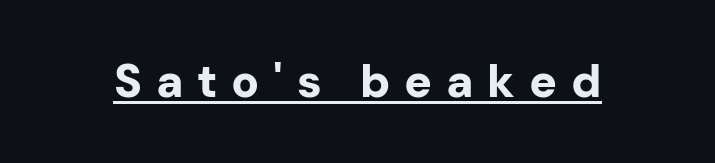
{"serif": "no", "italic": "no", "bold": "yes", "weight": "bold", "width": "normal", "stroke_contrast": "low", "x_height": "medium", "monospaced": "no", "underline": "yes", "letter_spacing": "wide", "letter_spacing_em": 0.3, "glyph_px": 46}
